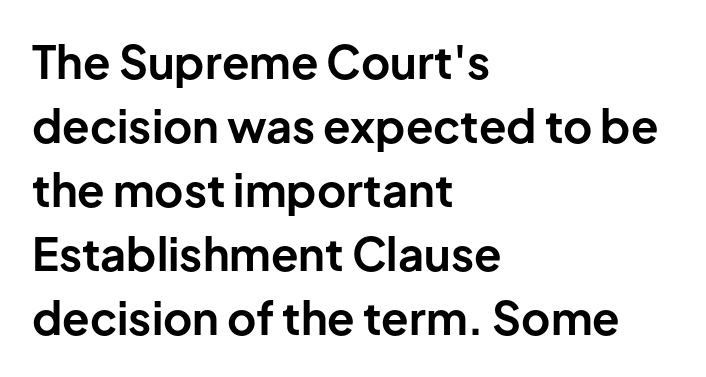
The image shows 45 px bold sans-serif type, upright; set left-aligned, normal line spacing (1.42x), normal letter spacing, not underlined; low stroke contrast and a medium x-height.
